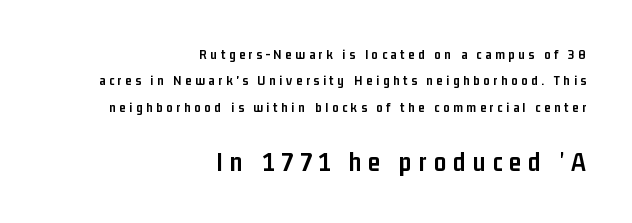
{"italic": "no", "bold": "yes", "underline": "no", "align": "right", "line_spacing_ratio": 1.88, "letter_spacing": "wide", "letter_spacing_em": 0.26, "larger_block": "second", "size_ratio": 1.93, "glyph_px": 27}
